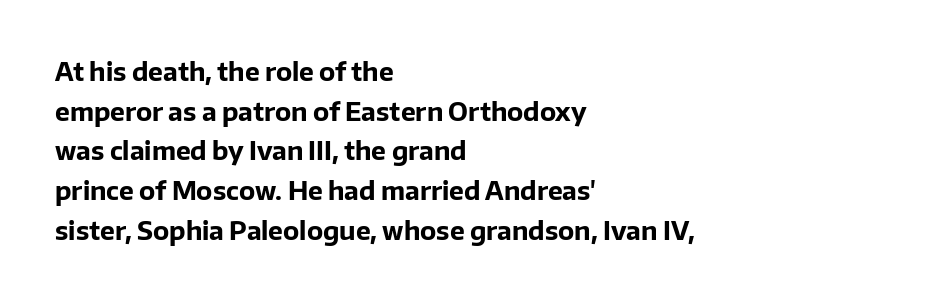
{"italic": "no", "bold": "yes", "underline": "no", "align": "left", "line_spacing": "normal", "line_spacing_ratio": 1.59, "letter_spacing": "normal", "letter_spacing_em": 0.0, "glyph_px": 25}
